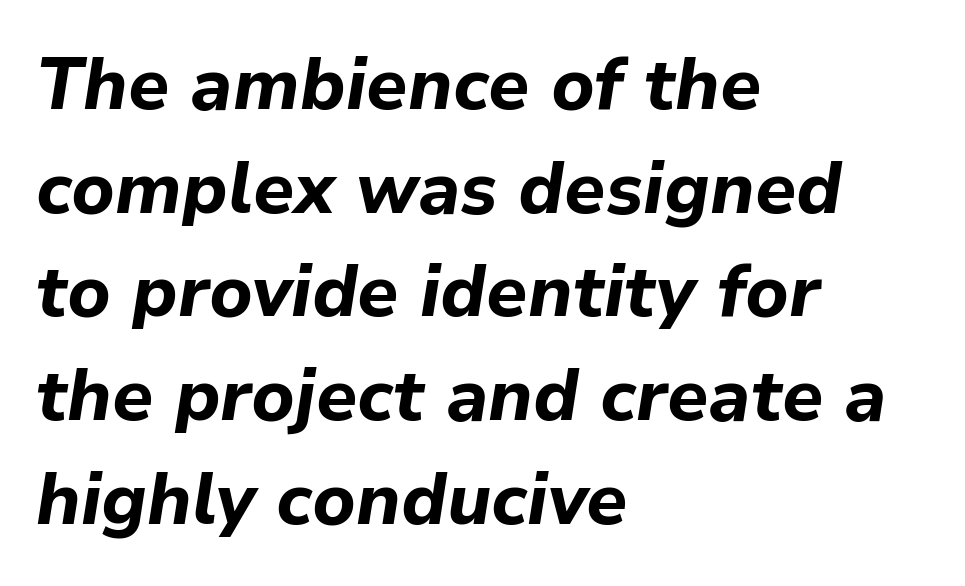
The image shows 72 px bold type, italic (leaning right); set left-aligned, normal line spacing (1.44x), normal letter spacing, not underlined; low stroke contrast and a medium x-height.
